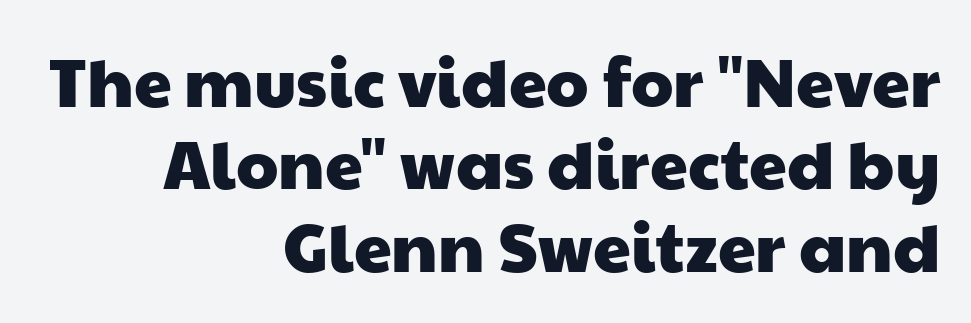
The image shows 68 px wide sans-serif type; set right-aligned, line spacing 1.21x, normal letter spacing, not underlined; low stroke contrast and a medium x-height.
